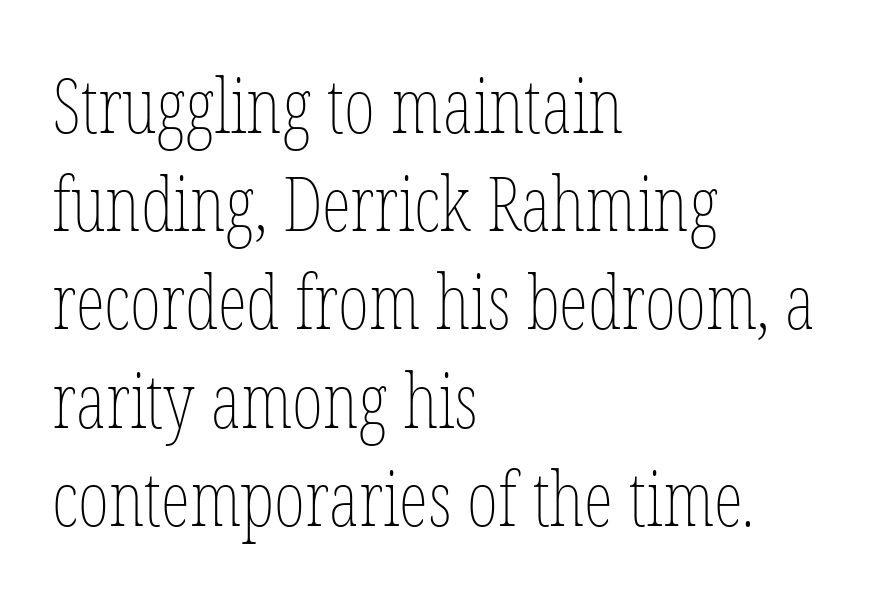
The image shows 75 px thin, condensed type, upright; set left-aligned, normal line spacing (1.31x), normal letter spacing, not underlined; low stroke contrast and a medium x-height.
